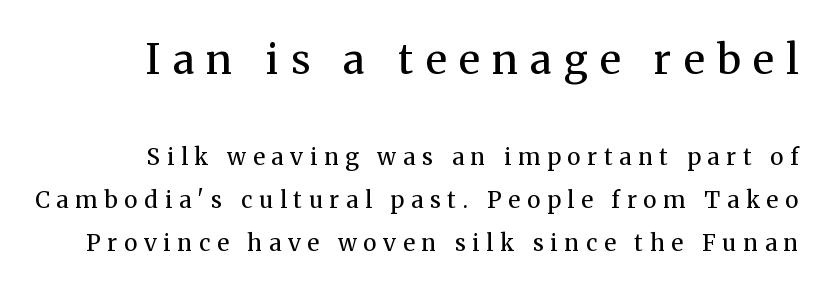
Q: Is the text bold? A: No.
Q: Is the text italic (slanted)? A: No, it is upright.
Q: Is the typeface a serif or a sans-serif typeface? A: Serif.
Q: Is the text underlined? A: No.
Q: Is the spacing between letters normal or unusually wide? A: Unusually wide.
Q: Which block of text is set in a larger size, the first (top) or the second (bottom)? A: The first (top) one.
Q: Width (condensed, normal, or wide)? A: Normal.
Q: Stroke contrast? A: Medium.
Q: x-height? A: Medium.
Q: Monospaced? A: No.
